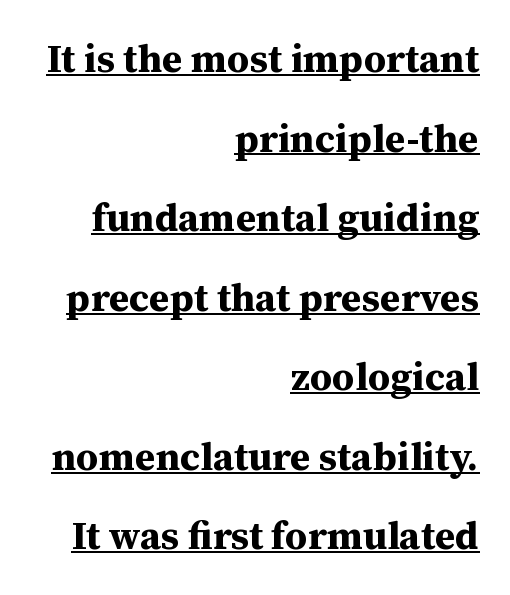
The image shows 39 px bold serif type, upright; set right-aligned, loose line spacing (2.04x), normal letter spacing, underlined; medium stroke contrast and a medium x-height.
